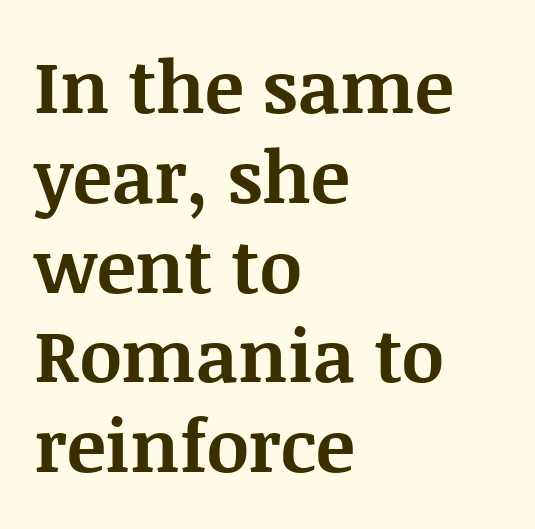
The paragraph has a hard left edge and a soft right edge. Weight: bold. Unmarked baselines from the first word to the last. Between one letter and the next there's only the usual sliver of space.
